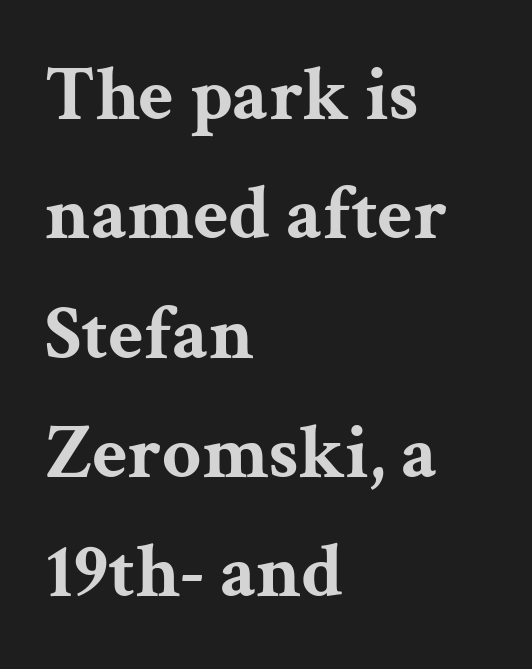
The image shows 77 px bold, wide serif type, upright; set left-aligned, normal line spacing (1.55x), normal letter spacing, not underlined; medium stroke contrast and a medium x-height.
